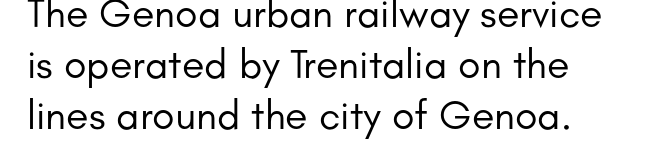
{"serif": "no", "italic": "no", "bold": "no", "weight": "regular", "width": "normal", "stroke_contrast": "low", "x_height": "small", "monospaced": "no", "underline": "no", "line_spacing": "normal", "line_spacing_ratio": 1.25, "letter_spacing": "normal", "letter_spacing_em": 0.0, "glyph_px": 41}
